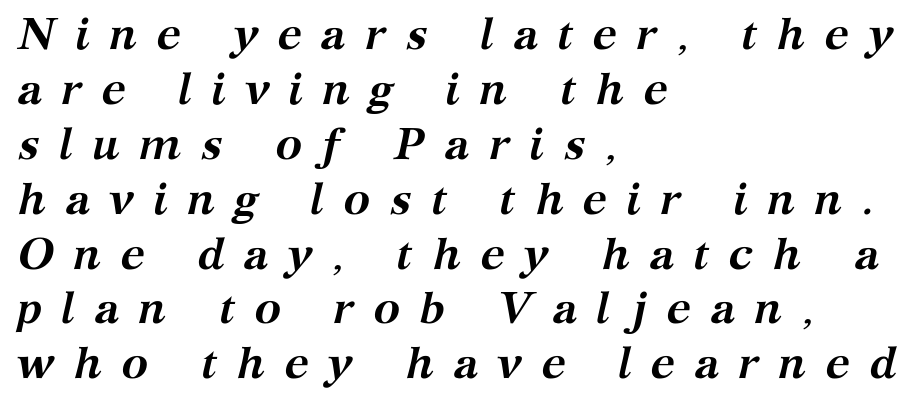
Q: Is the text bold? A: Yes.
Q: Is the text italic (slanted)? A: Yes, it leans right by about 12 degrees.
Q: Is the typeface a serif or a sans-serif typeface? A: Serif.
Q: Is the text underlined? A: No.
Q: How is the paragraph aligned? A: Left-aligned.
Q: Is the spacing between letters normal or unusually wide? A: Unusually wide.
Q: Width (condensed, normal, or wide)? A: Normal.
Q: Stroke contrast? A: Medium.
Q: x-height? A: Medium.
Q: Monospaced? A: No.
